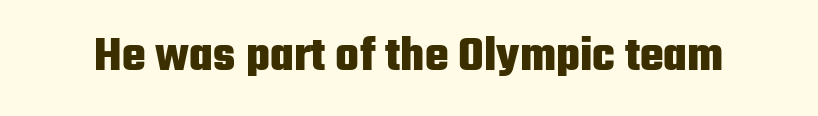
The image shows 50 px heavy, condensed sans-serif type, upright; set normal letter spacing, not underlined; low stroke contrast and a medium x-height.
